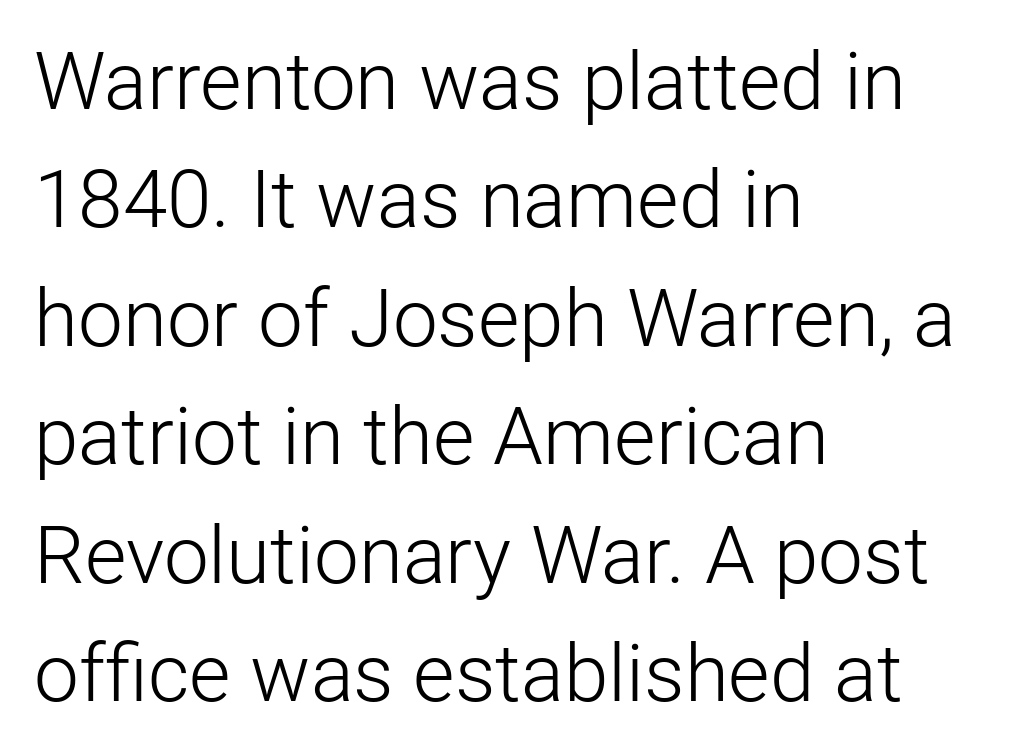
Q: Is the text bold? A: No.
Q: Is the text italic (slanted)? A: No, it is upright.
Q: Is the typeface a serif or a sans-serif typeface? A: Sans-serif.
Q: Is the text underlined? A: No.
Q: How is the paragraph aligned? A: Left-aligned.
Q: Is the spacing between letters normal or unusually wide? A: Normal.
Q: Is the spacing between lines tight, normal or loose? A: Normal.
Q: Width (condensed, normal, or wide)? A: Normal.
Q: Stroke contrast? A: Low.
Q: x-height? A: Medium.
Q: Monospaced? A: No.
